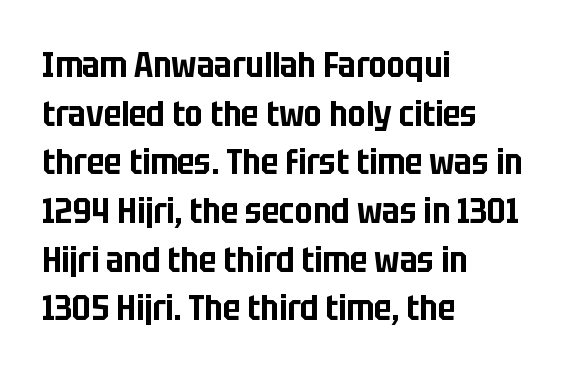
{"serif": "no", "italic": "no", "width": "condensed", "stroke_contrast": "low", "x_height": "large", "monospaced": "no", "underline": "no", "align": "left", "line_spacing": "normal", "line_spacing_ratio": 1.39, "letter_spacing": "normal", "letter_spacing_em": 0.0, "glyph_px": 35}
